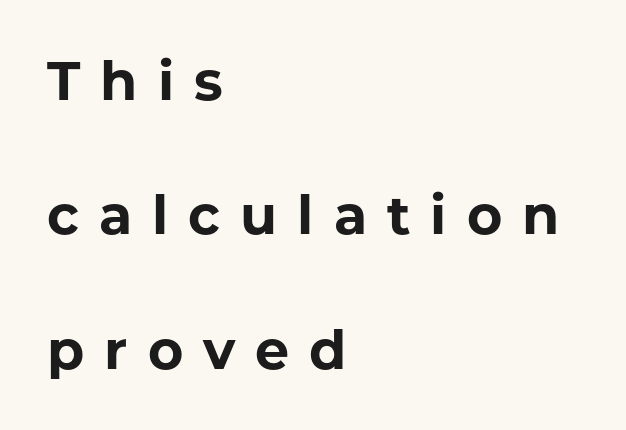
Q: Is the text bold? A: Yes.
Q: Is the text italic (slanted)? A: No, it is upright.
Q: Is the typeface a serif or a sans-serif typeface? A: Sans-serif.
Q: Is the text underlined? A: No.
Q: How is the paragraph aligned? A: Left-aligned.
Q: Is the spacing between letters normal or unusually wide? A: Unusually wide.
Q: Is the spacing between lines tight, normal or loose? A: Loose.
Q: Width (condensed, normal, or wide)? A: Normal.
Q: Stroke contrast? A: Low.
Q: x-height? A: Medium.
Q: Monospaced? A: No.
